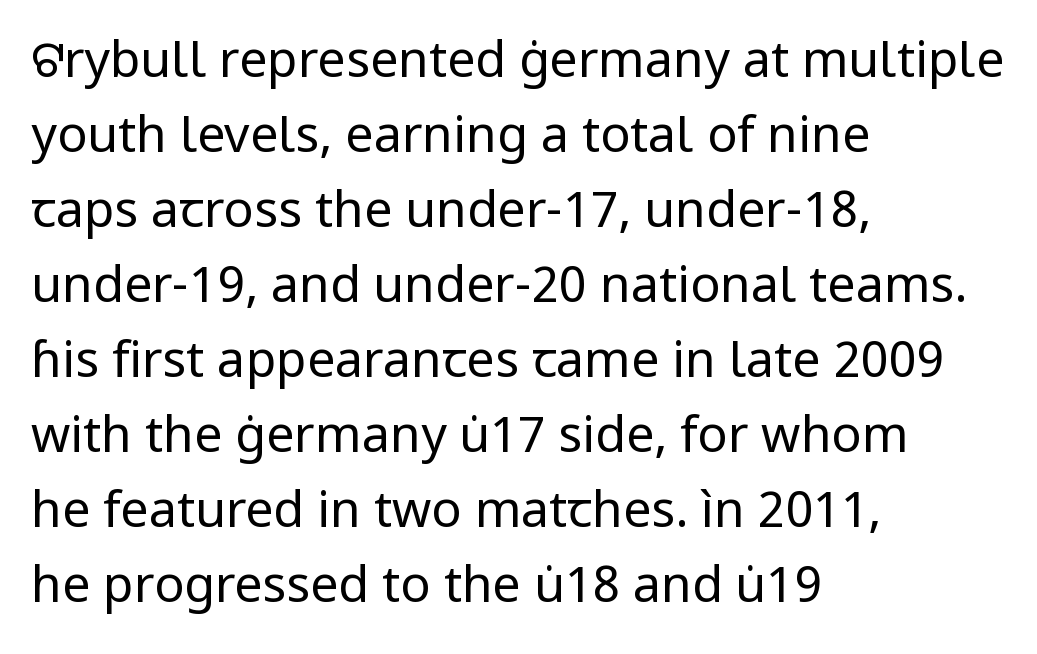
The image shows 50 px regular-weight sans-serif type, upright; set left-aligned, normal line spacing (1.5x), normal letter spacing, not underlined; low stroke contrast and a medium x-height.
